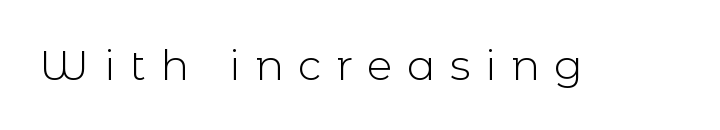
The image shows 42 px light sans-serif type, upright; set unusually wide letter spacing (+0.35 em), not underlined; a medium x-height.
